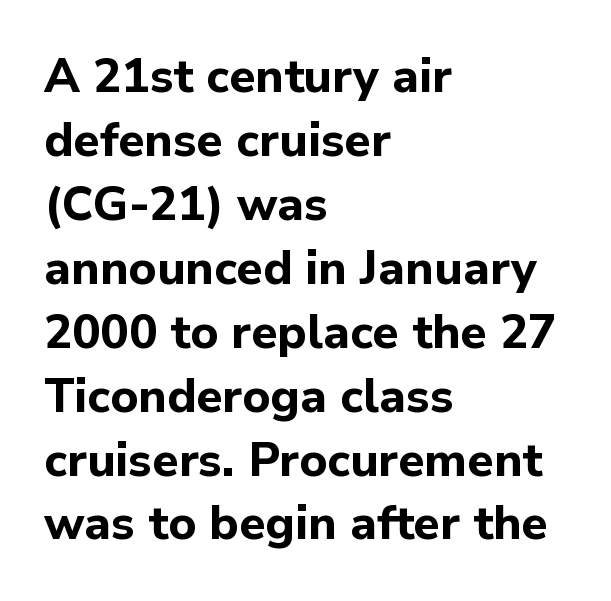
The image shows 47 px bold sans-serif type, upright; set left-aligned, normal line spacing (1.36x), normal letter spacing, not underlined; low stroke contrast and a medium x-height.
